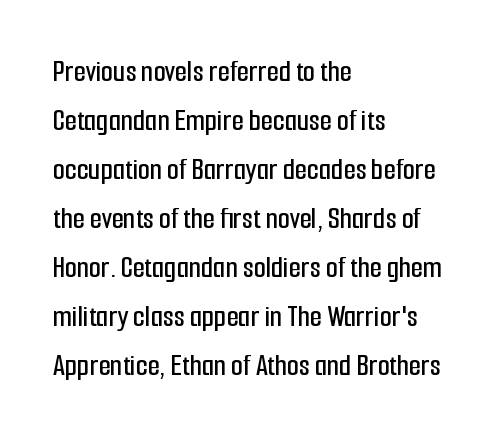
The letters advance in unequal steps, a hallmark of proportional type. Regarding serifs, this sample does without them. Inter-character spacing is left at the font's built-in metrics. Style check: upright.
